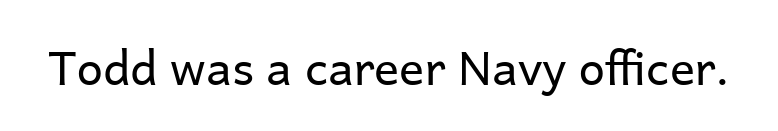
{"serif": "no", "italic": "no", "bold": "no", "weight": "regular", "width": "normal", "stroke_contrast": "low", "x_height": "medium", "monospaced": "no", "underline": "no", "letter_spacing": "normal", "letter_spacing_em": 0.0, "glyph_px": 47}
